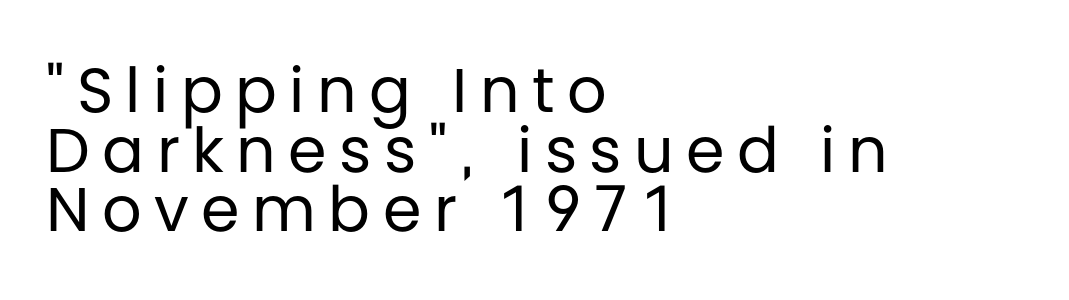
The specimen omits any rule beneath the text block's lines. Rows of type sit shoulder to shoulder in the vertical direction. In CSS terms this would be text-align: left. On a weight scale, this lands at 450 or below. Ordinary non-slanted type is in use.
